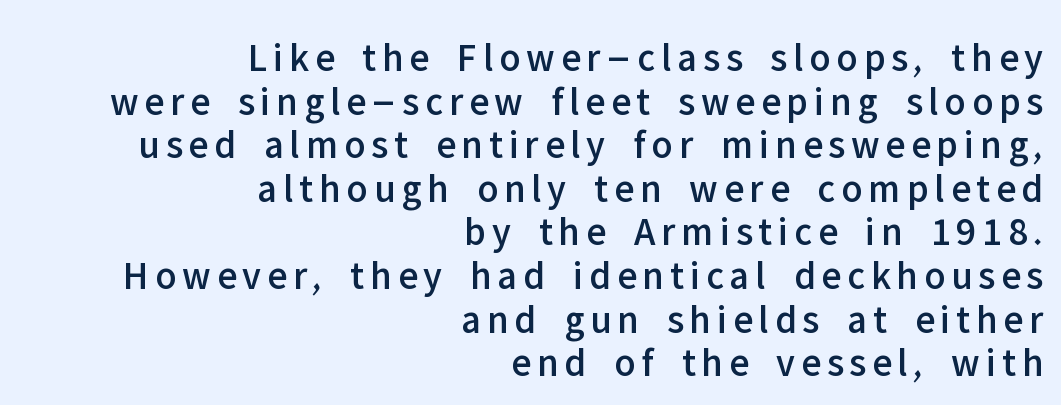
Q: Is the text italic (slanted)? A: No, it is upright.
Q: Is the typeface a serif or a sans-serif typeface? A: Sans-serif.
Q: Is the text underlined? A: No.
Q: How is the paragraph aligned? A: Right-aligned.
Q: Is the spacing between lines tight, normal or loose? A: Tight.
Q: Width (condensed, normal, or wide)? A: Normal.
Q: Stroke contrast? A: Low.
Q: x-height? A: Medium.
Q: Monospaced? A: No.
